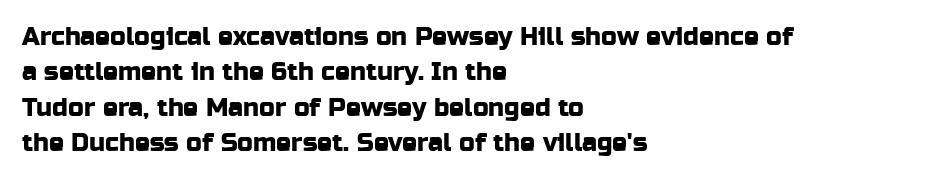
{"italic": "no", "underline": "no", "align": "left", "line_spacing": "normal", "line_spacing_ratio": 1.42, "letter_spacing": "normal", "letter_spacing_em": 0.0, "glyph_px": 25}
